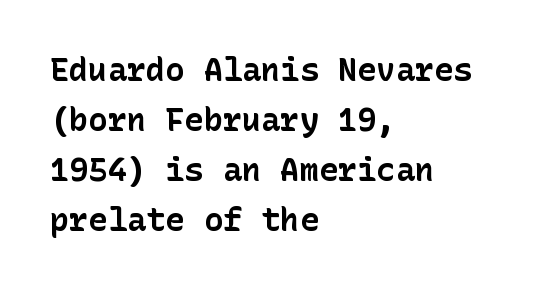
{"serif": "no", "italic": "no", "bold": "yes", "weight": "bold", "width": "normal", "stroke_contrast": "low", "x_height": "medium", "underline": "no", "align": "left", "line_spacing": "normal", "line_spacing_ratio": 1.56, "letter_spacing": "normal", "letter_spacing_em": 0.0, "glyph_px": 32}
